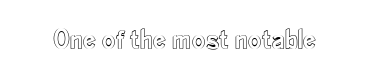
The horizontal fit of the characters is conventional and even. No word sits above an underline. The letters stand straight up with perfectly vertical stems. Here the designer chose a conventional face with non-uniform glyph widths.
